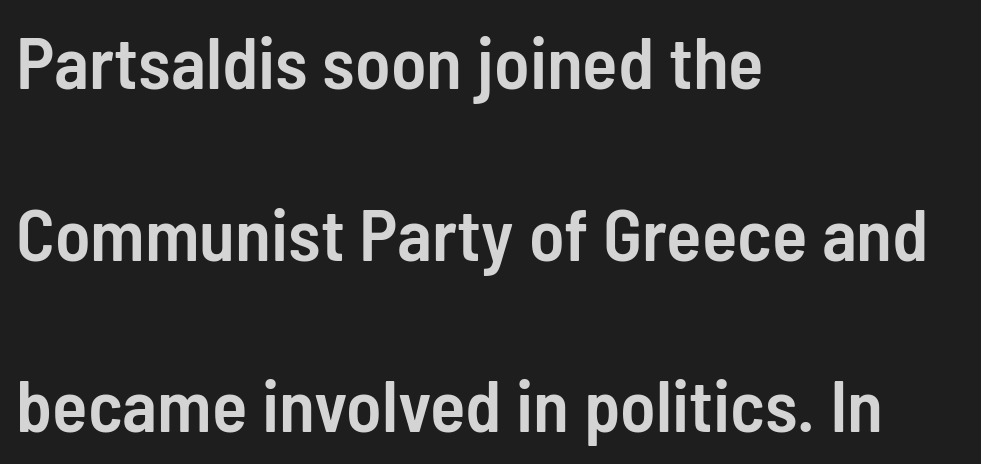
Q: Is the text bold? A: Semi-bold.
Q: Is the text italic (slanted)? A: No, it is upright.
Q: Is the typeface a serif or a sans-serif typeface? A: Sans-serif.
Q: Is the text underlined? A: No.
Q: How is the paragraph aligned? A: Left-aligned.
Q: Is the spacing between letters normal or unusually wide? A: Normal.
Q: Is the spacing between lines tight, normal or loose? A: Loose.
Q: Width (condensed, normal, or wide)? A: Condensed.
Q: Stroke contrast? A: Low.
Q: x-height? A: Medium.
Q: Monospaced? A: No.
